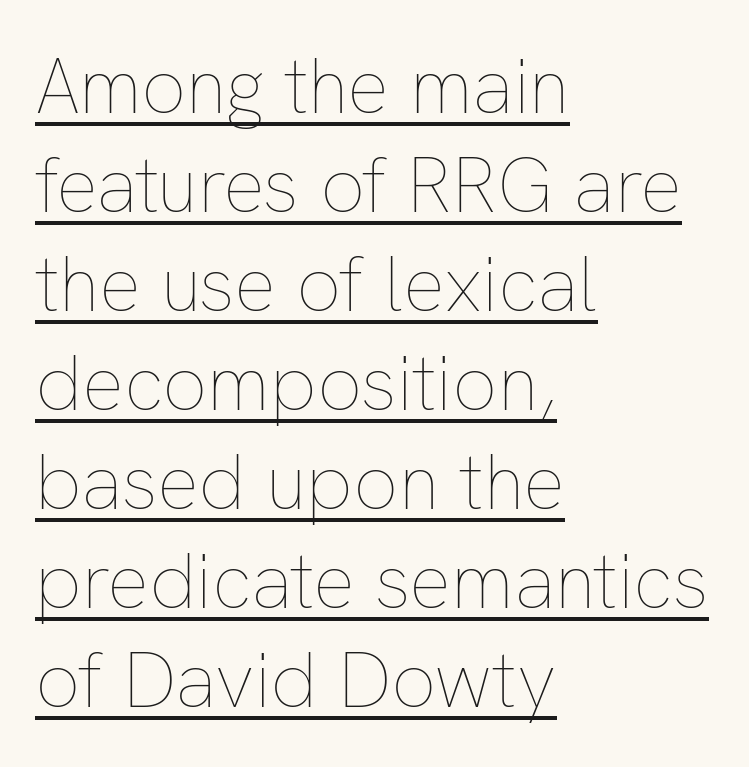
{"italic": "no", "bold": "no", "weight": "thin", "width": "normal", "stroke_contrast": "low", "x_height": "medium", "monospaced": "no", "underline": "yes", "align": "left", "line_spacing": "normal", "line_spacing_ratio": 1.27, "letter_spacing": "normal", "letter_spacing_em": 0.0, "glyph_px": 78}
